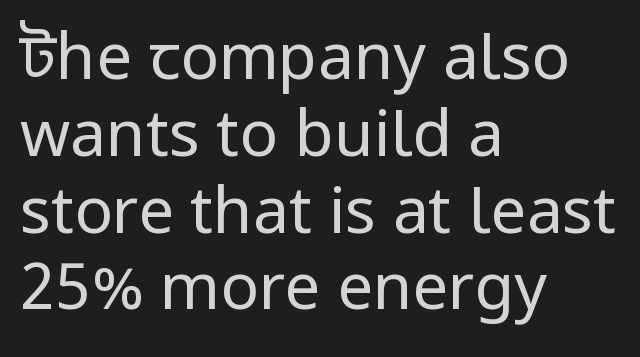
The image shows 64 px regular-weight, condensed sans-serif type, upright; set left-aligned, line spacing 1.2x, normal letter spacing, not underlined; low stroke contrast.
